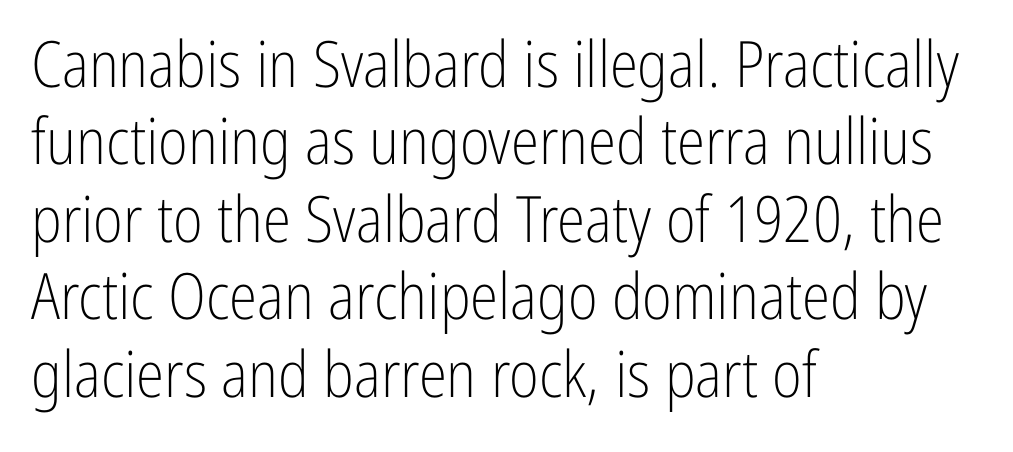
Ascenders rise straight up at ninety degrees. The letters advance in unequal steps, a hallmark of proportional type. Stems here are at most as thick as an everyday book face. Each word holds together tightly as a unit, with standard inter-letter gaps. This rendering features lettering with no underline. These lines stack with their left ends in a neat column.
